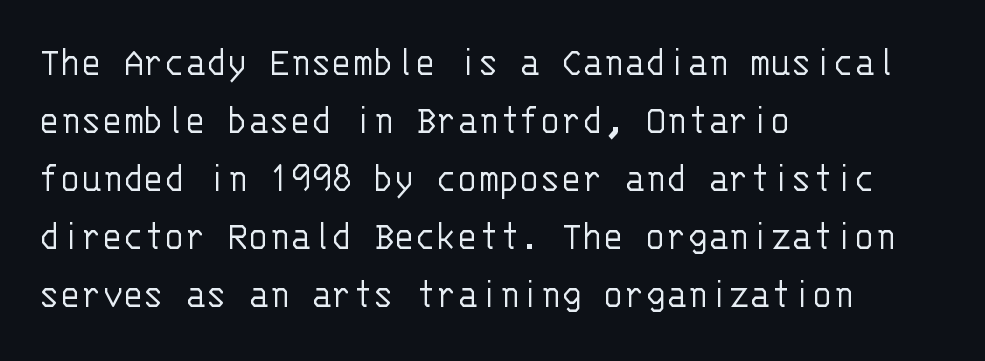
Horizontal bands of white between lines are of average thickness. Ordinary non-slanted type is in use. Every character here occupies the same horizontal width, giving the sample a typewriter-like rhythm. Short and long lines alike share a common starting point at left.
